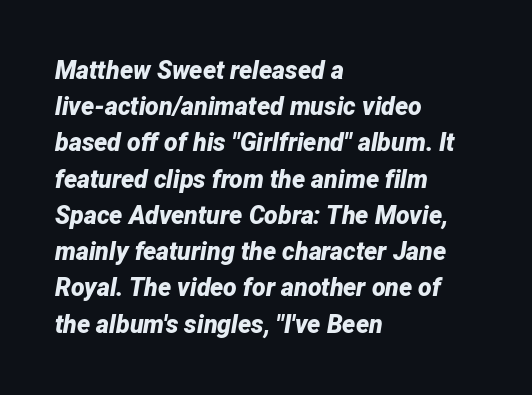
{"italic": "yes", "lean": "right", "slant_degrees": 12, "bold": "yes", "underline": "no", "align": "left", "line_spacing": "normal", "line_spacing_ratio": 1.45, "letter_spacing": "normal", "letter_spacing_em": 0.0, "glyph_px": 25}
